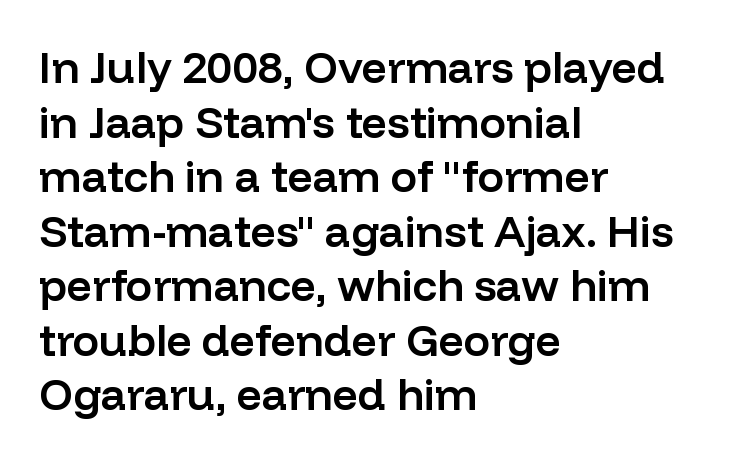
Classification — sans serif. A typesetter would call this proportional, since set widths differ per character. Every row of glyphs begins at an identical x-position on the left. Is the letter spacing exaggerated? No — it looks like the ordinary default. Posture: straight, roman, zero tilt. The baseline area is clear.
